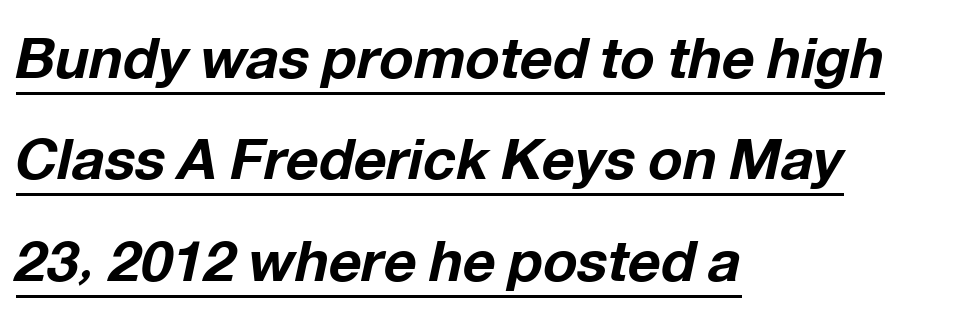
Typeset ragged right — the left edge is the straight one. Each letter keeps its own natural width here, so spacing adapts to shape. The letterforms sit shoulder to shoulder at normal distance. The font's italic variant was chosen for this text.
